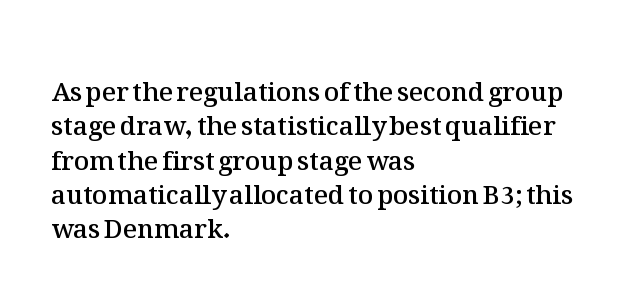
The image shows 26 px text type, upright; set left-aligned, normal line spacing (1.32x), normal letter spacing, not underlined.
